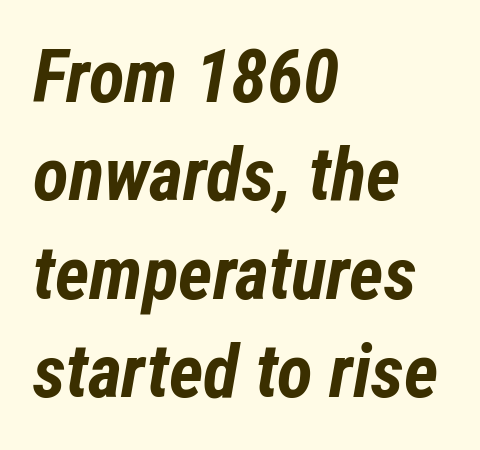
The image shows 74 px bold, condensed type, italic (leaning right); set left-aligned, normal line spacing (1.33x), normal letter spacing, not underlined; low stroke contrast and a medium x-height.
